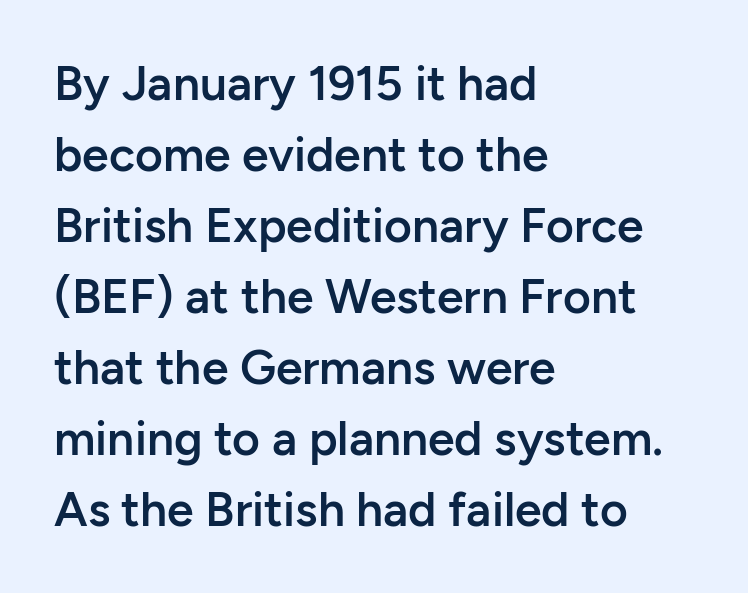
The image shows 48 px semibold sans-serif type, upright; set left-aligned, normal line spacing (1.48x), normal letter spacing, not underlined; low stroke contrast and a medium x-height.
